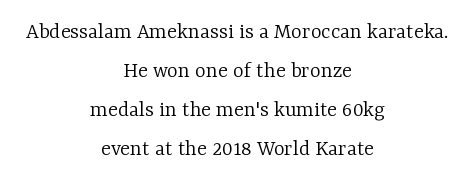
A typesetter would call this zero additional tracking. Descenders hang freely into open space. Weight: in the light-to-regular range. The type sits square on the baseline with zero lean. Evenly set lines give the paragraph a standard silhouette. These lines are centered, leaving both edges ragged.
